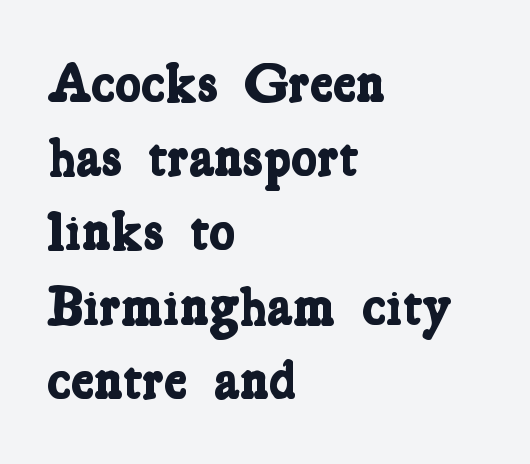
The image shows 55 px bold, condensed serif type; set left-aligned, normal line spacing (1.35x), normal letter spacing, not underlined; low stroke contrast and a medium x-height.
